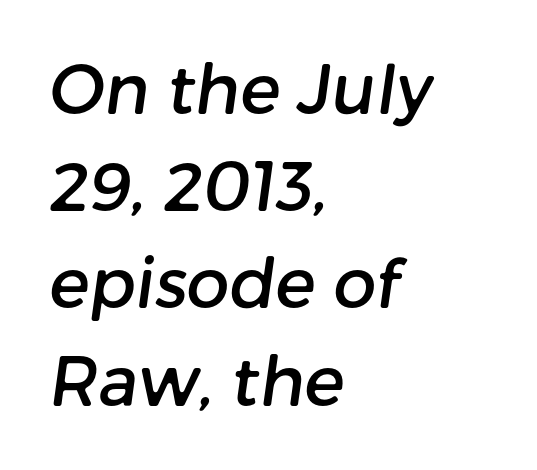
{"serif": "no", "width": "normal", "stroke_contrast": "low", "x_height": "medium", "monospaced": "no", "underline": "no", "align": "left", "line_spacing": "normal", "line_spacing_ratio": 1.43, "letter_spacing": "normal", "letter_spacing_em": 0.0, "glyph_px": 68}
